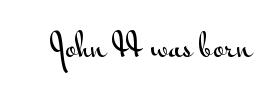
The image shows 31 px wide sans-serif type; set normal letter spacing, not underlined; medium stroke contrast and a small x-height.
